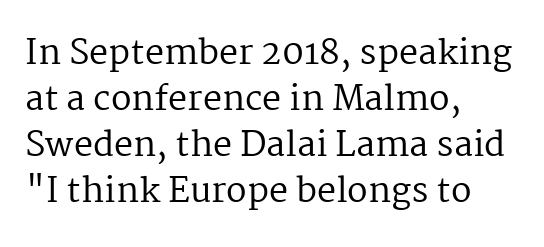
Font category for this specimen: serif. The paragraph shown leans on its left margin. The passage shown stacks its lines at a standard gap. Spacing between characters is what you'd get straight out of the box. Posture: vertical.
